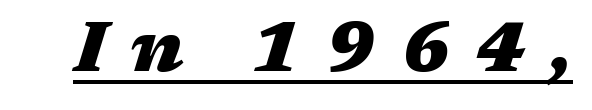
You can see a thin bar hugging the bottom of the glyphs. You could not count columns in this text — the font is proportionally spaced. You could only call the tracking loose — the letters float apart. This is oblique type, the kind used for emphasis or titles. On the weight axis this lands at bold, roughly 700.
